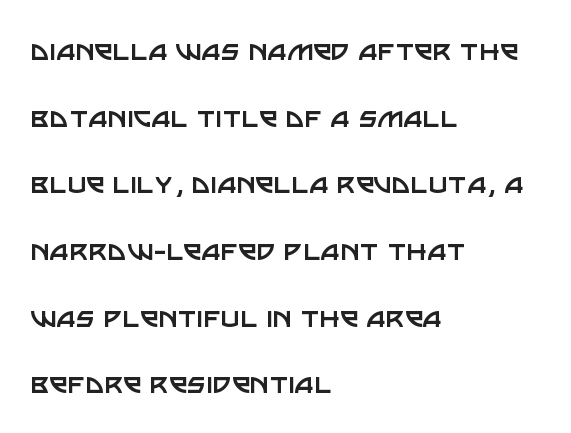
The image shows 33 px regular-weight sans-serif type, upright; set left-aligned, loose line spacing (2.02x), normal letter spacing, not underlined; low stroke contrast and a large x-height.
